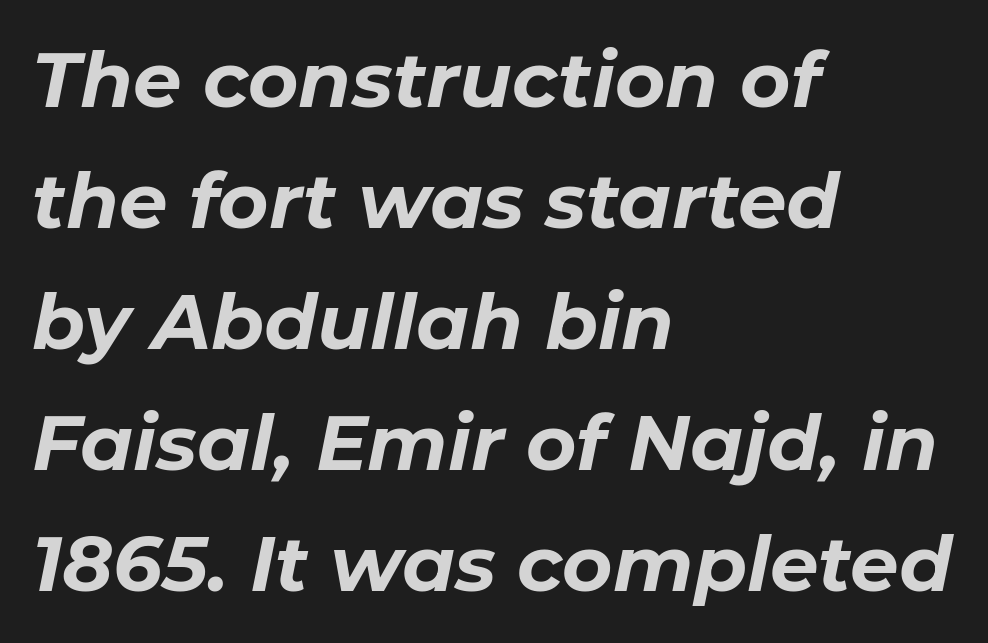
The rag falls on the right side of this text block. Does extra space separate the letters? No, they use regular spacing. The passage shown is typed in a proportional face where columns would drift. A dark, heavy texture on the line: the type is bold.
